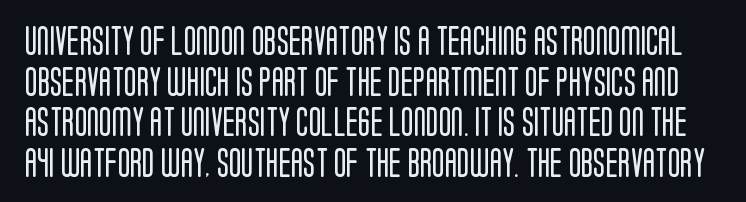
Q: Is the text bold? A: No.
Q: Is the text italic (slanted)? A: No, it is upright.
Q: Is the typeface a serif or a sans-serif typeface? A: Sans-serif.
Q: Is the text underlined? A: No.
Q: Is the spacing between letters normal or unusually wide? A: Normal.
Q: Is the spacing between lines tight, normal or loose? A: Normal.
Q: Width (condensed, normal, or wide)? A: Condensed.
Q: Stroke contrast? A: Low.
Q: x-height? A: Large.
Q: Monospaced? A: No.
